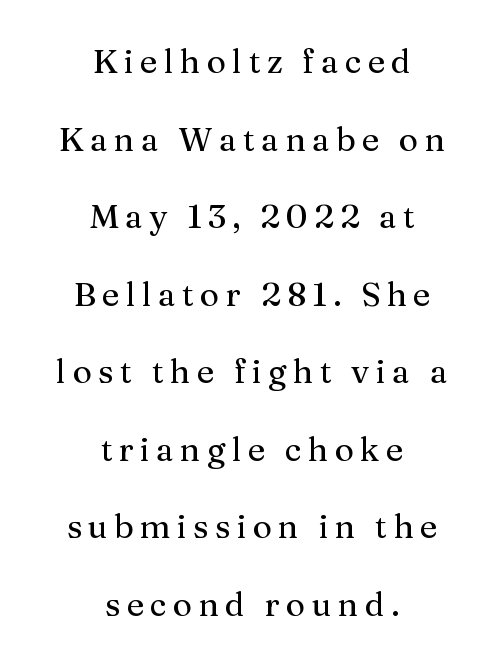
Q: Is the text italic (slanted)? A: No, it is upright.
Q: Is the typeface a serif or a sans-serif typeface? A: Serif.
Q: Is the text underlined? A: No.
Q: How is the paragraph aligned? A: Centered.
Q: Is the spacing between lines tight, normal or loose? A: Loose.
Q: Width (condensed, normal, or wide)? A: Normal.
Q: Stroke contrast? A: Medium.
Q: x-height? A: Medium.
Q: Monospaced? A: No.
